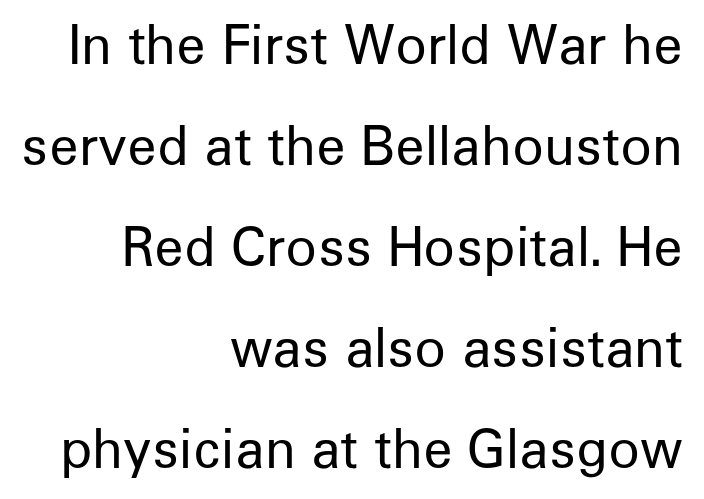
Unbolded letterforms with no extra heft. Unmarked baselines from the first word to the last. Think of a printed novel: that variable character pitch is what you see here. Do the letters lean? They stand straight.
